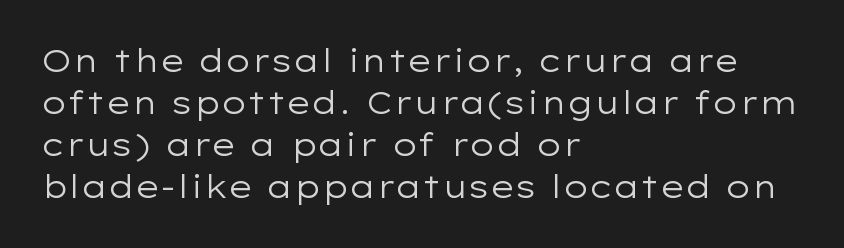
Q: Is the text bold? A: No.
Q: Is the text italic (slanted)? A: No, it is upright.
Q: Is the typeface a serif or a sans-serif typeface? A: Sans-serif.
Q: Is the text underlined? A: No.
Q: How is the paragraph aligned? A: Left-aligned.
Q: Is the spacing between letters normal or unusually wide? A: Normal.
Q: Is the spacing between lines tight, normal or loose? A: Normal.
Q: Width (condensed, normal, or wide)? A: Wide.
Q: Stroke contrast? A: Low.
Q: x-height? A: Medium.
Q: Monospaced? A: No.
